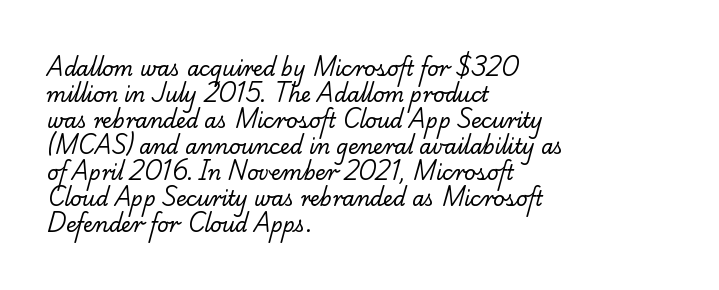
{"bold": "no", "underline": "no", "align": "left", "line_spacing": "normal", "line_spacing_ratio": 1.3, "letter_spacing": "normal", "letter_spacing_em": 0.0, "glyph_px": 20}
